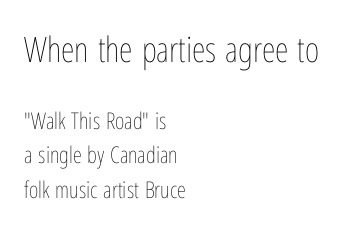
{"italic": "no", "bold": "no", "weight": "thin", "width": "condensed", "stroke_contrast": "low", "x_height": "medium", "monospaced": "no", "underline": "no", "align": "left", "line_spacing": "normal", "line_spacing_ratio": 1.49, "letter_spacing": "normal", "letter_spacing_em": 0.0, "larger_block": "first", "size_ratio": 1.52, "glyph_px": 35}
